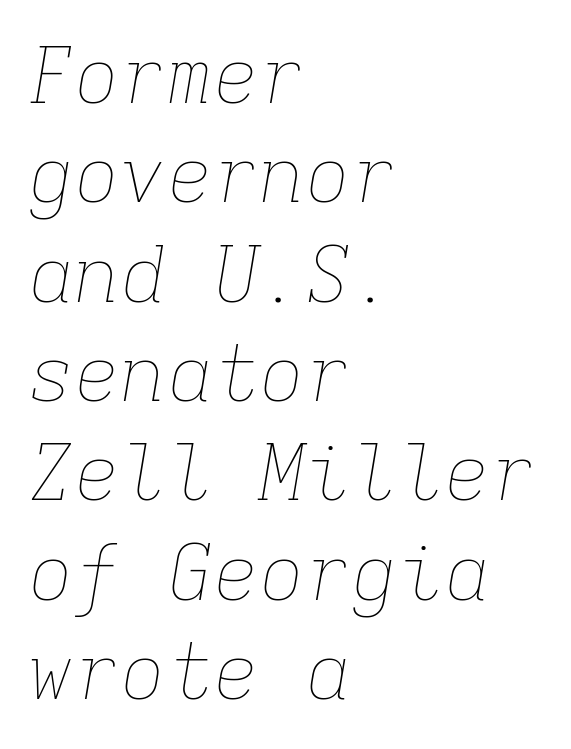
The image shows 77 px thin type, italic (leaning right), monospaced; set left-aligned, normal line spacing (1.29x), normal letter spacing, not underlined; low stroke contrast and a medium x-height.
